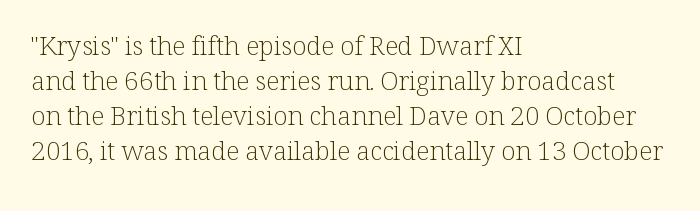
How are the letters spaced? Ordinarily, with no added tracking. Has an underline been added? It has not. Honestly, the row spacing looks completely unremarkable. The font is comparable to plain body text, perhaps lighter. Visually the block forms a straight wall on the left and a jagged coastline on the right.
